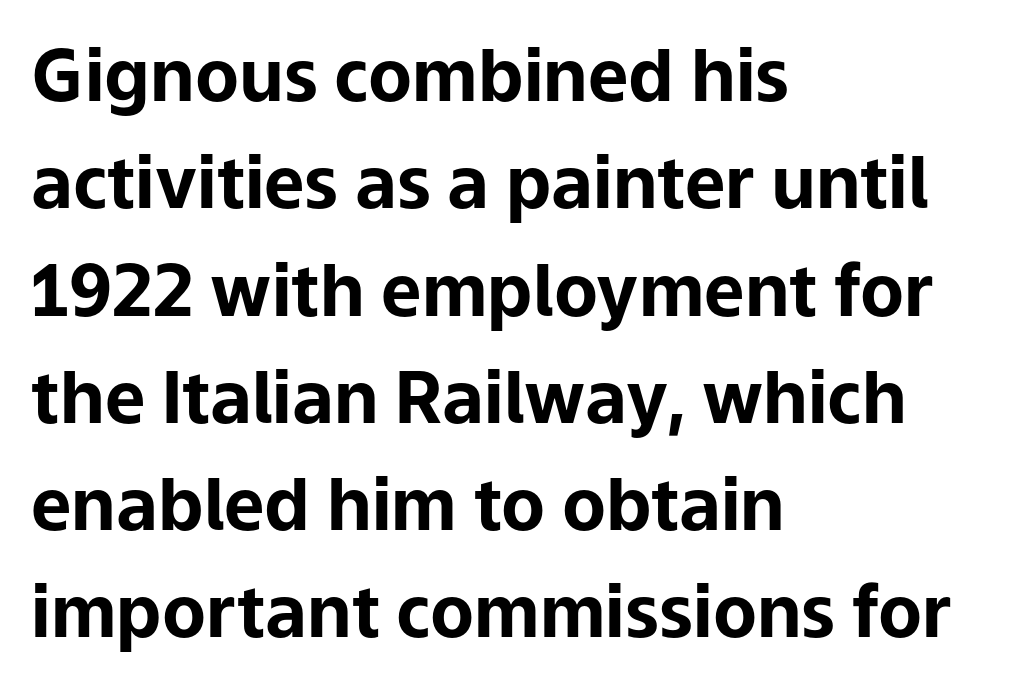
The baseline area is clear. Notice how the stems are strictly vertical — no italics here. The glyphs in this specimen are sans serif. Each letter keeps its own natural width here, so spacing adapts to shape. Compared with a centered layout, this one pins lines to the left instead. How would I describe the line gaps? Plain and ordinary.
